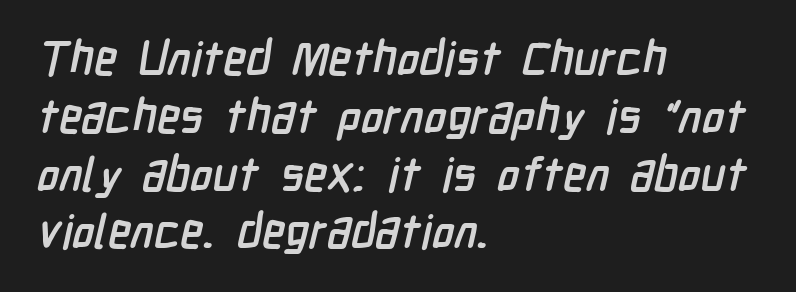
Q: Is the text bold? A: Yes.
Q: Is the typeface a serif or a sans-serif typeface? A: Sans-serif.
Q: Is the text underlined? A: No.
Q: How is the paragraph aligned? A: Left-aligned.
Q: Is the spacing between letters normal or unusually wide? A: Normal.
Q: Width (condensed, normal, or wide)? A: Condensed.
Q: Stroke contrast? A: Low.
Q: x-height? A: Medium.
Q: Monospaced? A: No.
